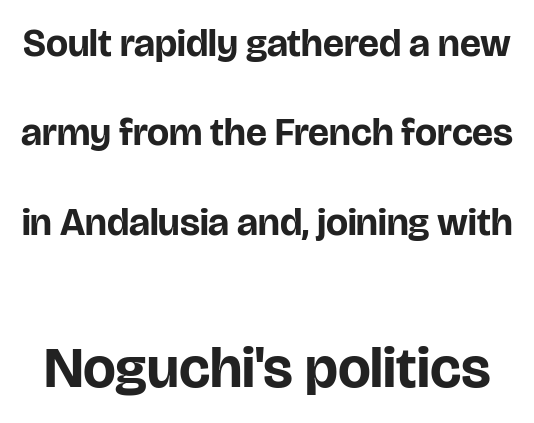
The image shows 58 px bold sans-serif type, upright; set loose line spacing (2.29x), normal letter spacing, not underlined; the second (bottom) block is 1.49x larger; low stroke contrast and a large x-height.
